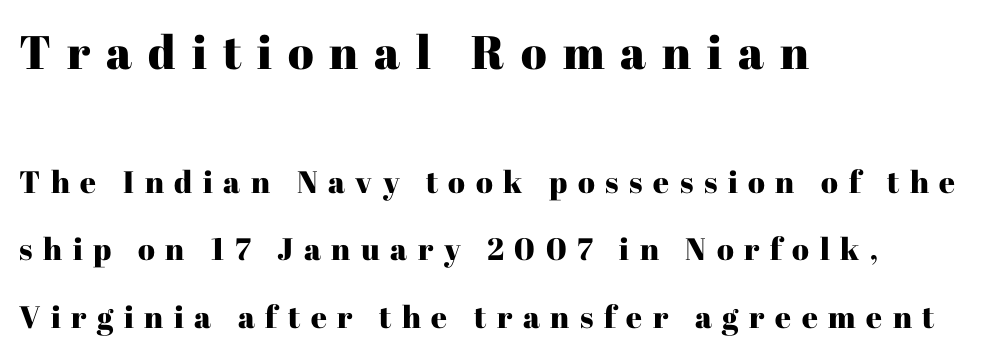
The passage shown stacks its lines with a broad gap. Quick note: not italic, upright. Type without underlining. Does the copy run flush right? No — it runs flush left.
